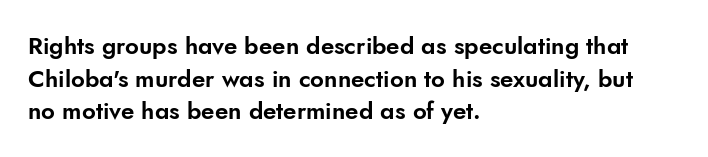
{"italic": "no", "underline": "no", "align": "left", "line_spacing": "normal", "line_spacing_ratio": 1.36, "letter_spacing": "normal", "letter_spacing_em": 0.0, "glyph_px": 24}
